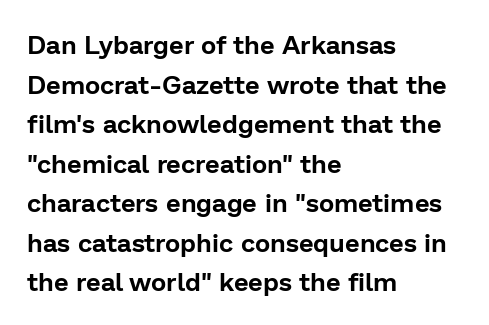
Q: Is the text italic (slanted)? A: No, it is upright.
Q: Is the text underlined? A: No.
Q: How is the paragraph aligned? A: Left-aligned.
Q: Is the spacing between letters normal or unusually wide? A: Normal.
Q: Is the spacing between lines tight, normal or loose? A: Normal.
